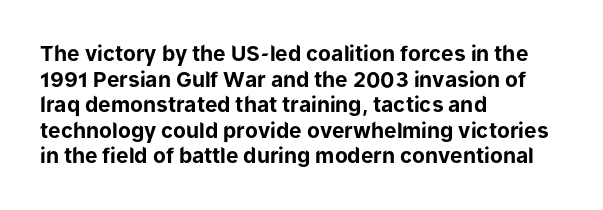
{"italic": "no", "bold": "yes", "underline": "no", "align": "left", "line_spacing_ratio": 1.22, "letter_spacing": "normal", "letter_spacing_em": 0.0, "glyph_px": 21}
